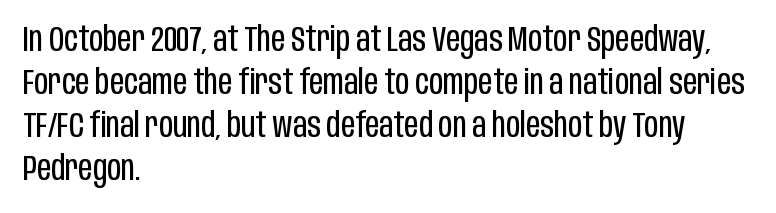
The image shows 35 px regular-weight, condensed sans-serif type, upright; set left-aligned, line spacing 1.23x, normal letter spacing, not underlined; low stroke contrast and a large x-height.
